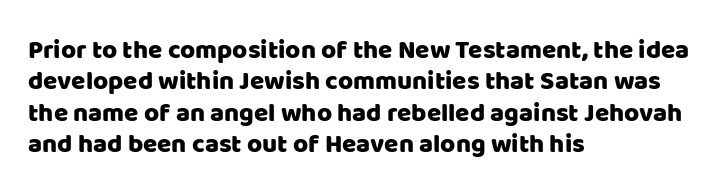
The image shows 26 px text type, upright; set left-aligned, line spacing 1.21x, normal letter spacing, not underlined.
